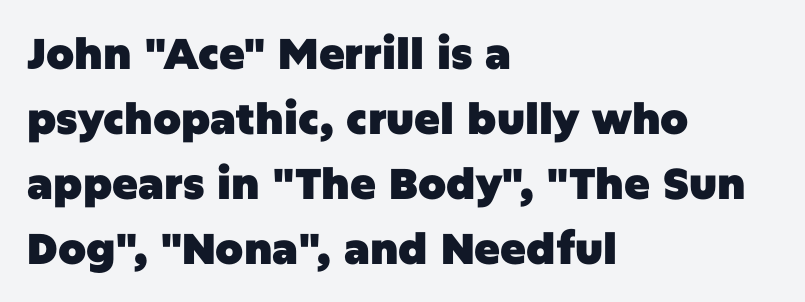
{"serif": "no", "italic": "no", "bold": "yes", "weight": "heavy", "width": "normal", "stroke_contrast": "low", "x_height": "large", "monospaced": "no", "underline": "no", "align": "left", "line_spacing": "normal", "line_spacing_ratio": 1.51, "letter_spacing": "normal", "letter_spacing_em": 0.0, "glyph_px": 43}
